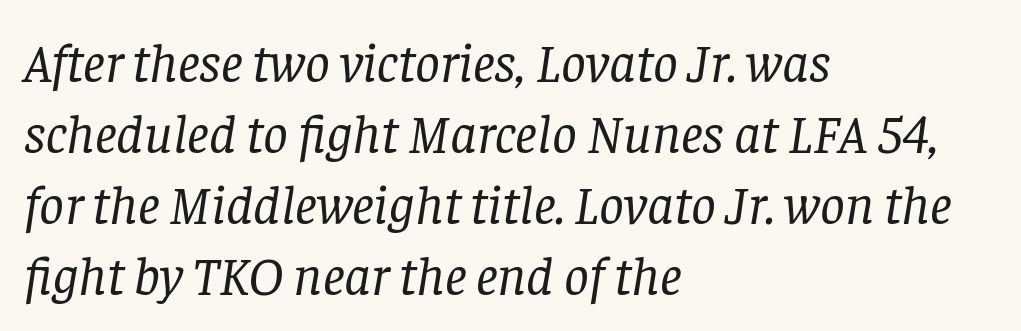
{"serif": "yes", "italic": "yes", "lean": "right", "slant_degrees": 8, "bold": "no", "weight": "regular", "width": "normal", "stroke_contrast": "low", "x_height": "large", "monospaced": "no", "underline": "no", "align": "left", "line_spacing": "normal", "line_spacing_ratio": 1.29, "letter_spacing": "normal", "letter_spacing_em": 0.0, "glyph_px": 55}
